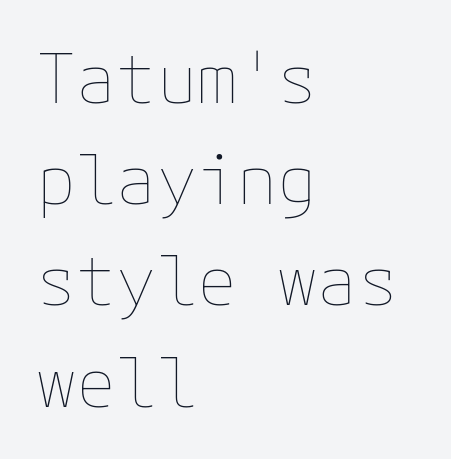
Q: Is the text bold? A: No.
Q: Is the text italic (slanted)? A: No, it is upright.
Q: Is the text underlined? A: No.
Q: How is the paragraph aligned? A: Left-aligned.
Q: Is the spacing between letters normal or unusually wide? A: Normal.
Q: Is the spacing between lines tight, normal or loose? A: Normal.
Q: Width (condensed, normal, or wide)? A: Normal.
Q: Stroke contrast? A: Low.
Q: x-height? A: Medium.
